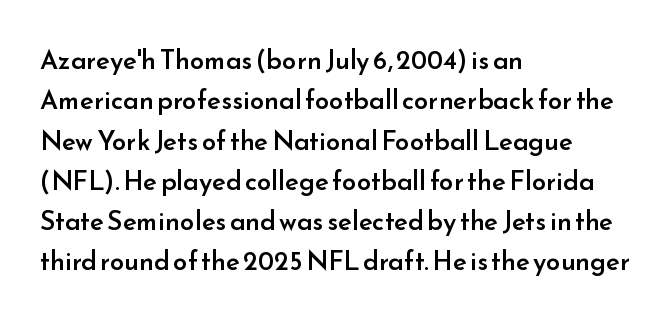
Posture: vertical. No word sits above an underline. Its strokes are somewhat broadened, the hallmark of semibold type. How are the letters spaced? Ordinarily, with no added tracking.
